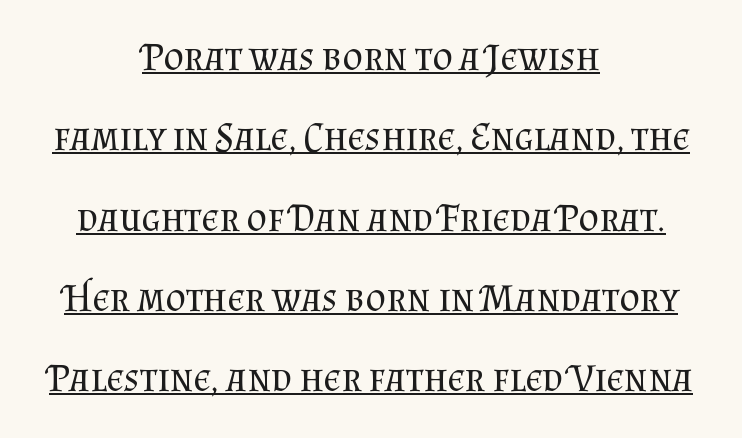
Q: Is the text bold? A: No.
Q: Is the text italic (slanted)? A: No, it is upright.
Q: Is the typeface a serif or a sans-serif typeface? A: Serif.
Q: Is the text underlined? A: Yes.
Q: How is the paragraph aligned? A: Centered.
Q: Is the spacing between letters normal or unusually wide? A: Normal.
Q: Is the spacing between lines tight, normal or loose? A: Loose.
Q: Width (condensed, normal, or wide)? A: Normal.
Q: Stroke contrast? A: Medium.
Q: x-height? A: Small.
Q: Monospaced? A: No.
